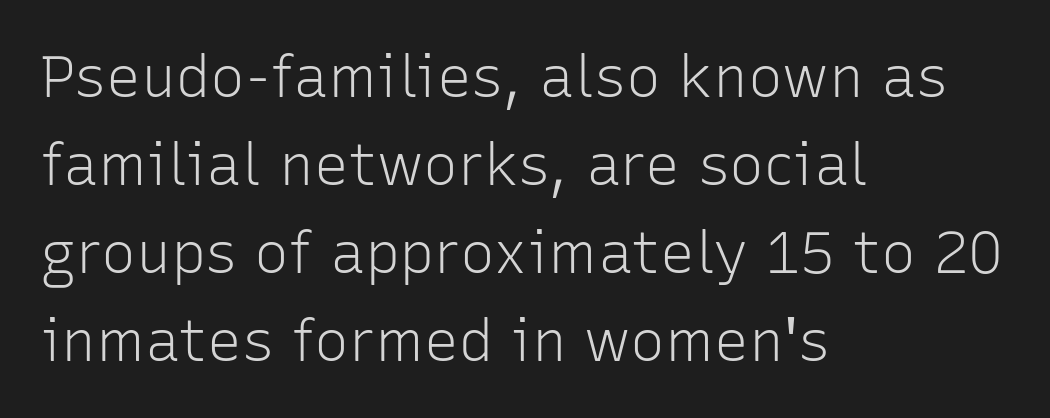
The image shows 58 px light sans-serif type, upright; set left-aligned, normal line spacing (1.52x), normal letter spacing, not underlined; low stroke contrast and a medium x-height.
